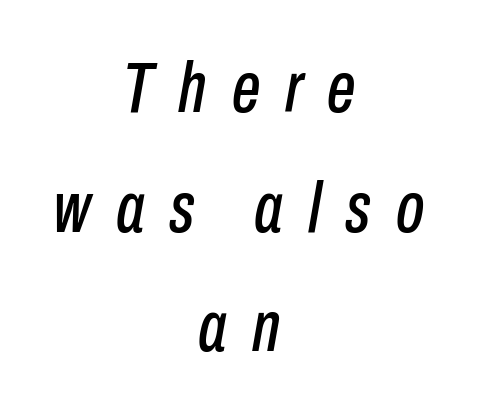
{"italic": "yes", "lean": "right", "slant_degrees": 10, "width": "condensed", "stroke_contrast": "low", "x_height": "medium", "monospaced": "no", "underline": "no", "align": "center", "line_spacing": "normal", "line_spacing_ratio": 1.66, "letter_spacing": "wide", "letter_spacing_em": 0.35, "glyph_px": 72}
